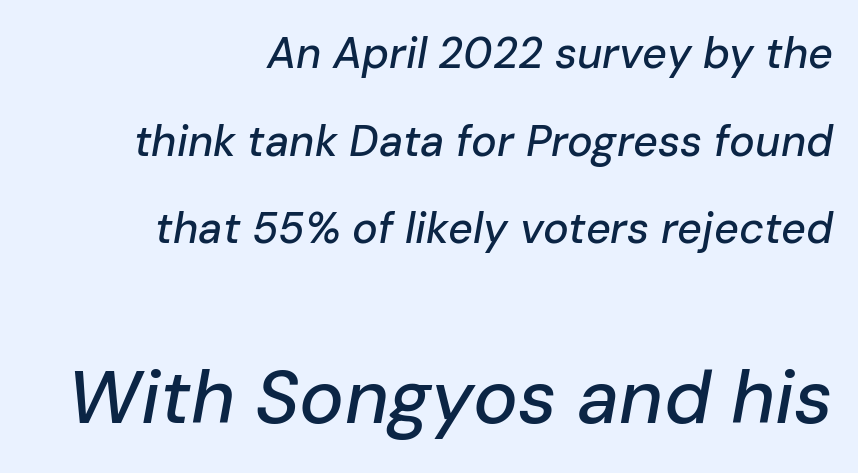
Q: Is the text italic (slanted)? A: Yes, it leans right by about 10 degrees.
Q: Is the text underlined? A: No.
Q: How is the paragraph aligned? A: Right-aligned.
Q: Is the spacing between letters normal or unusually wide? A: Normal.
Q: Is the spacing between lines tight, normal or loose? A: Loose.
Q: Which block of text is set in a larger size, the first (top) or the second (bottom)? A: The second (bottom) one.
Q: Width (condensed, normal, or wide)? A: Normal.
Q: Stroke contrast? A: Low.
Q: x-height? A: Medium.
Q: Monospaced? A: No.
